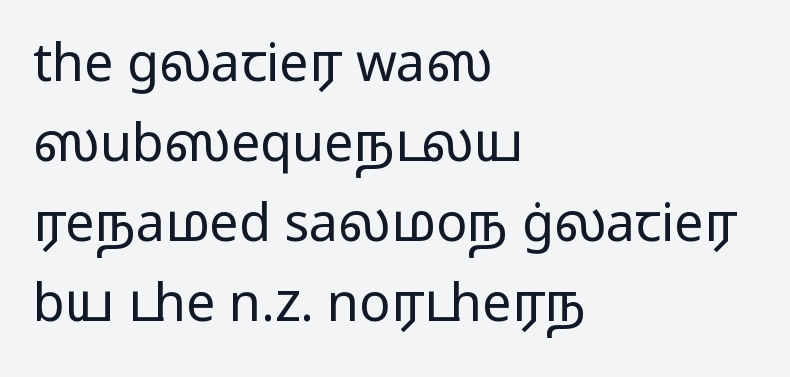
The image shows 52 px regular-weight, wide sans-serif type, upright; set left-aligned, normal line spacing (1.54x), normal letter spacing, not underlined; low stroke contrast and a medium x-height.
